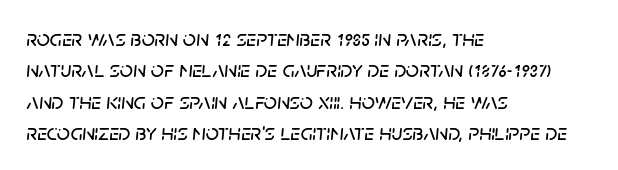
The image shows 23 px text type, italic (leaning right); set left-aligned, normal line spacing (1.36x), normal letter spacing, not underlined.
